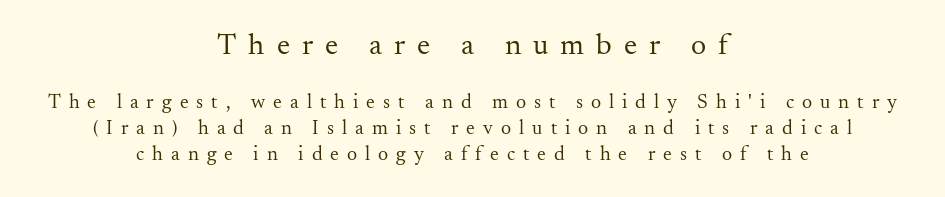
The rendering uses natural spacing where letterforms have individual widths. Here the glyphs are tracked loosely, breaking word shapes into spaced letters. This rendering uses center alignment, leaving both contours irregular but symmetric. The block sitting higher on the canvas is the one with enlarged characters. These lines were composed using upright roman letters.
